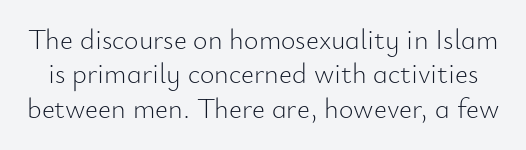
The image shows 28 px light sans-serif type, upright; set line spacing 1.23x, normal letter spacing, not underlined; low stroke contrast and a small x-height.
